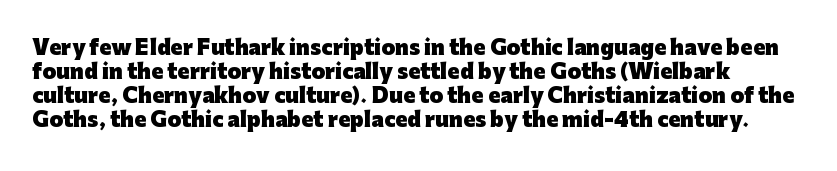
The image shows 20 px bold type, upright; set line spacing 1.2x, normal letter spacing, not underlined.
